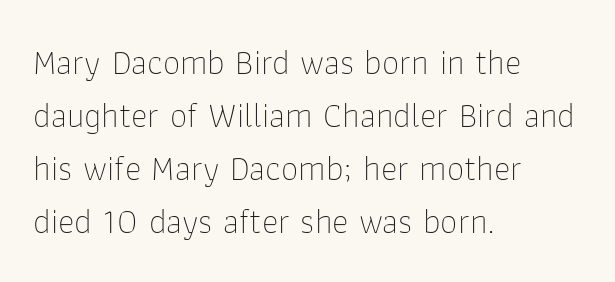
Q: Is the text bold? A: No.
Q: Is the text italic (slanted)? A: No, it is upright.
Q: Is the typeface a serif or a sans-serif typeface? A: Sans-serif.
Q: Is the text underlined? A: No.
Q: How is the paragraph aligned? A: Left-aligned.
Q: Is the spacing between letters normal or unusually wide? A: Normal.
Q: Is the spacing between lines tight, normal or loose? A: Normal.
Q: Width (condensed, normal, or wide)? A: Normal.
Q: Stroke contrast? A: Low.
Q: x-height? A: Medium.
Q: Monospaced? A: No.
